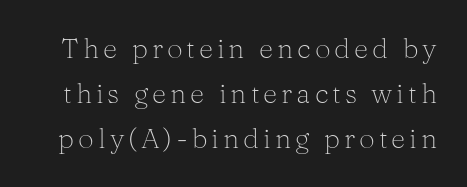
Q: Is the text bold? A: No.
Q: Is the text italic (slanted)? A: No, it is upright.
Q: Is the typeface a serif or a sans-serif typeface? A: Serif.
Q: Is the text underlined? A: No.
Q: Is the spacing between lines tight, normal or loose? A: Normal.
Q: Width (condensed, normal, or wide)? A: Normal.
Q: Stroke contrast? A: Medium.
Q: x-height? A: Medium.
Q: Monospaced? A: No.
